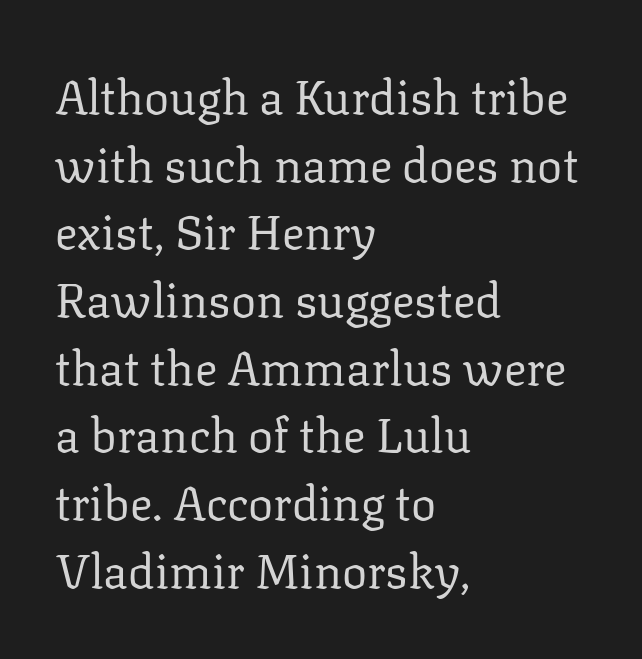
{"serif": "yes", "italic": "no", "bold": "no", "weight": "regular", "width": "normal", "stroke_contrast": "low", "x_height": "medium", "monospaced": "no", "underline": "no", "align": "left", "line_spacing": "normal", "line_spacing_ratio": 1.44, "letter_spacing": "normal", "letter_spacing_em": 0.0, "glyph_px": 47}
